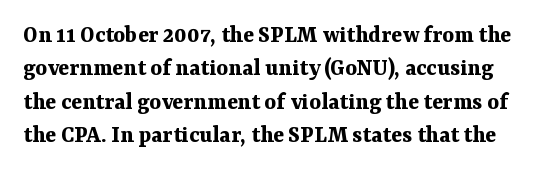
Q: Is the text bold? A: Yes.
Q: Is the text italic (slanted)? A: No, it is upright.
Q: Is the text underlined? A: No.
Q: Is the spacing between letters normal or unusually wide? A: Normal.
Q: Is the spacing between lines tight, normal or loose? A: Normal.
